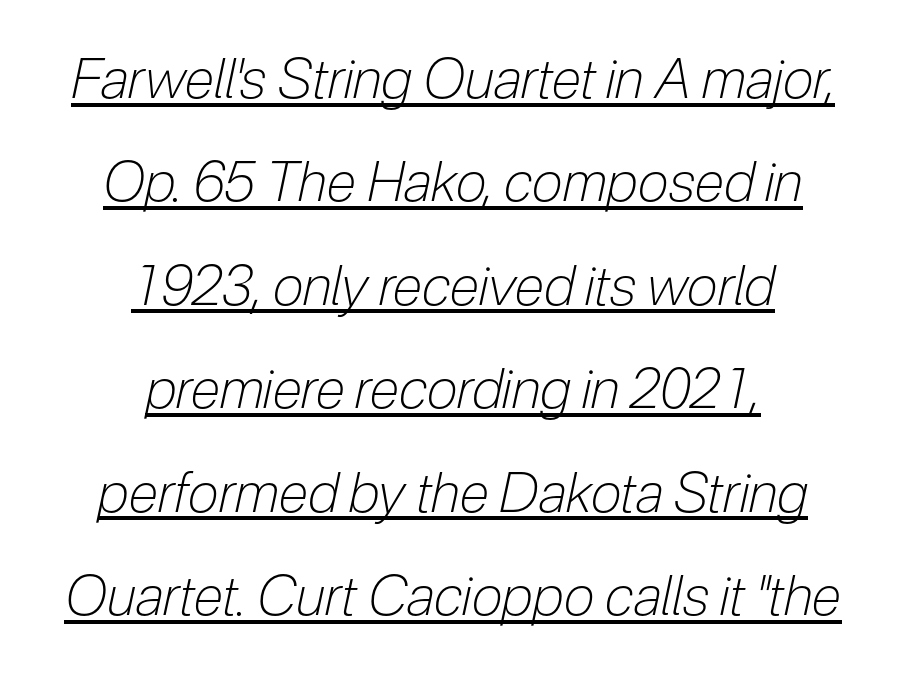
{"italic": "yes", "lean": "right", "slant_degrees": 12, "bold": "no", "weight": "light", "width": "condensed", "stroke_contrast": "low", "x_height": "medium", "monospaced": "no", "underline": "yes", "align": "center", "line_spacing_ratio": 1.88, "letter_spacing": "normal", "letter_spacing_em": 0.0, "glyph_px": 55}
